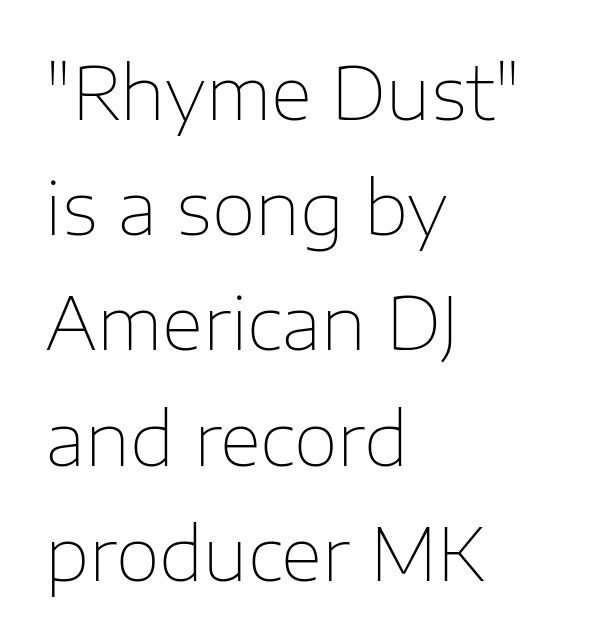
The image shows 72 px thin sans-serif type, upright; set left-aligned, normal line spacing (1.6x), normal letter spacing, not underlined; low stroke contrast and a medium x-height.
